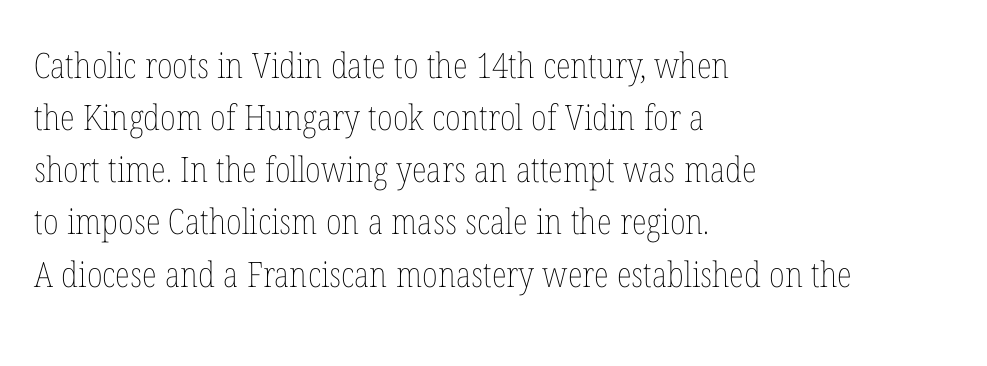
{"italic": "no", "bold": "no", "weight": "thin", "width": "condensed", "stroke_contrast": "low", "x_height": "medium", "monospaced": "no", "underline": "no", "align": "left", "line_spacing": "normal", "line_spacing_ratio": 1.49, "letter_spacing": "normal", "letter_spacing_em": 0.0, "glyph_px": 35}
